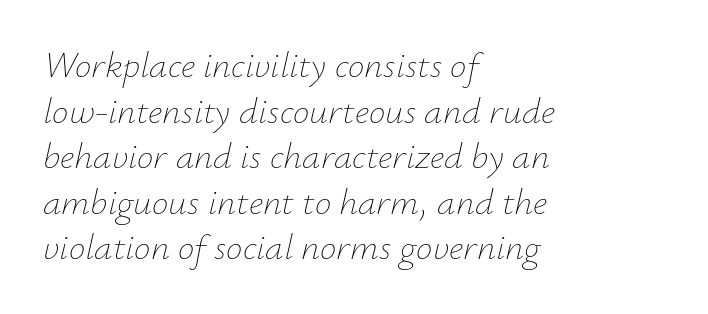
How are the letters spaced? Ordinarily, with no added tracking. These lines were composed using italics. Check under the words: just untouched page. Stroke mass is kept to a normal reading level or below.
